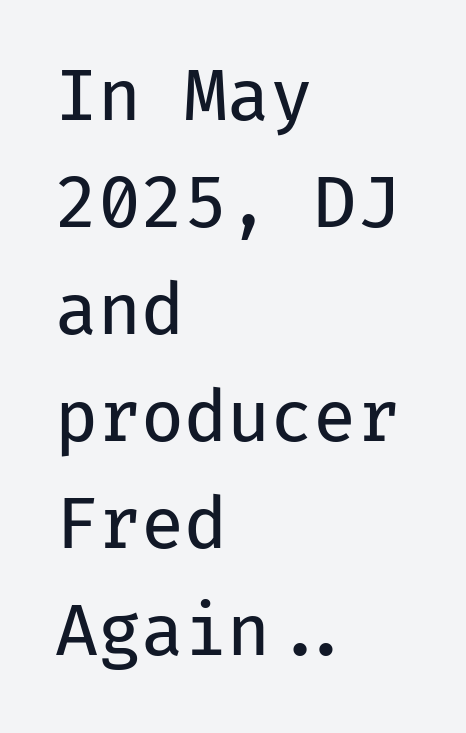
The image shows 70 px regular-weight sans-serif type, upright, monospaced; set left-aligned, normal line spacing (1.53x), normal letter spacing, not underlined; low stroke contrast and a medium x-height.
